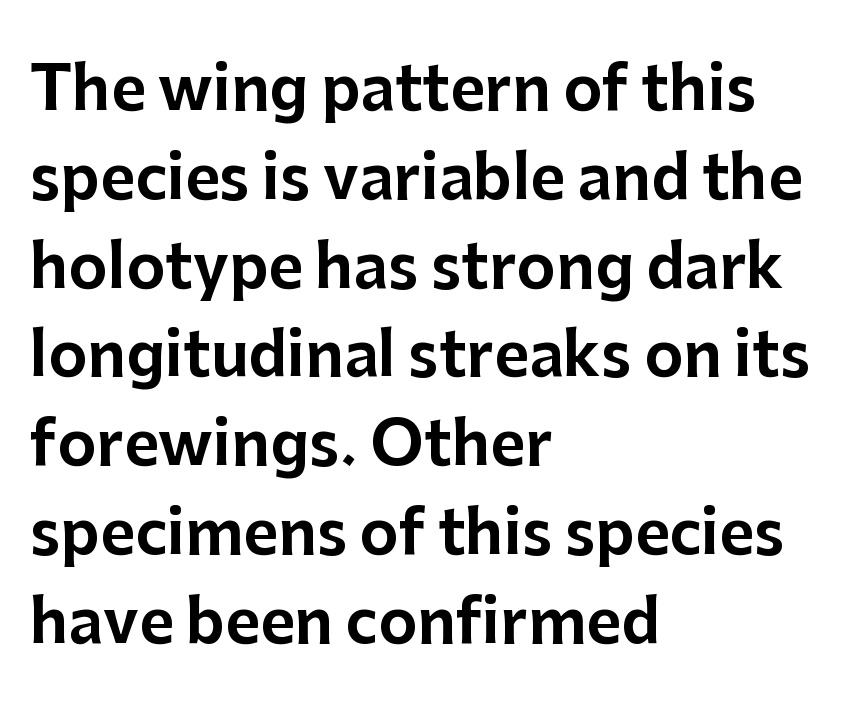
{"serif": "no", "italic": "no", "width": "normal", "stroke_contrast": "low", "x_height": "medium", "monospaced": "no", "underline": "no", "align": "left", "line_spacing": "normal", "line_spacing_ratio": 1.48, "letter_spacing": "normal", "letter_spacing_em": 0.0, "glyph_px": 60}
